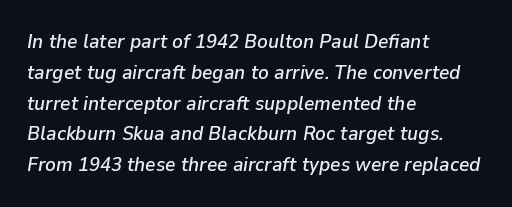
Q: Is the text italic (slanted)? A: Yes, it leans right by about 9 degrees.
Q: Is the text underlined? A: No.
Q: How is the paragraph aligned? A: Left-aligned.
Q: Is the spacing between letters normal or unusually wide? A: Normal.
Q: Is the spacing between lines tight, normal or loose? A: Normal.
